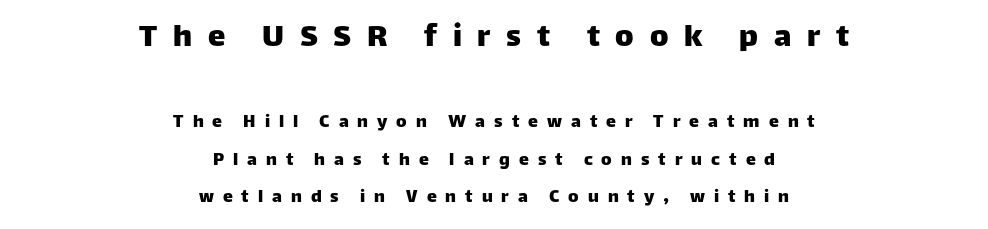
Q: Is the text italic (slanted)? A: No, it is upright.
Q: Is the typeface a serif or a sans-serif typeface? A: Sans-serif.
Q: Is the text underlined? A: No.
Q: How is the paragraph aligned? A: Centered.
Q: Is the spacing between letters normal or unusually wide? A: Unusually wide.
Q: Which block of text is set in a larger size, the first (top) or the second (bottom)? A: The first (top) one.
Q: Width (condensed, normal, or wide)? A: Normal.
Q: Stroke contrast? A: Low.
Q: x-height? A: Large.
Q: Monospaced? A: No.
